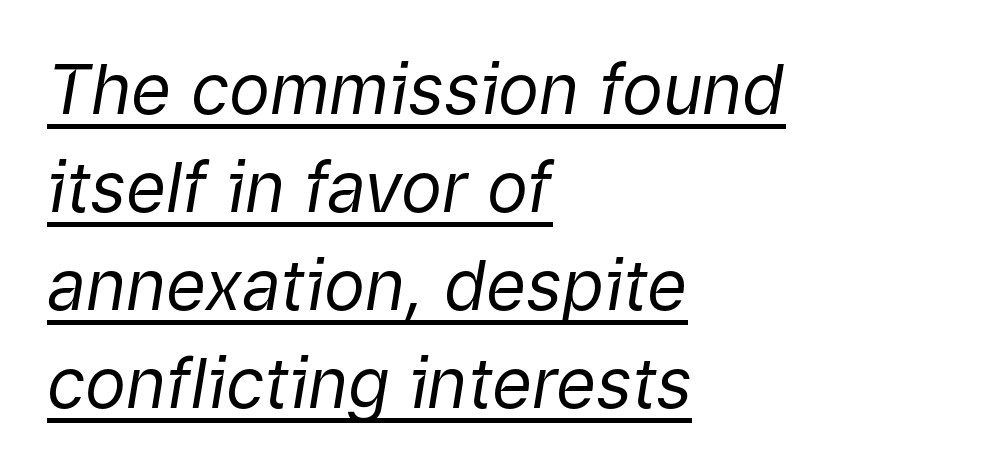
{"italic": "yes", "lean": "right", "slant_degrees": 9, "bold": "no", "weight": "regular", "width": "normal", "stroke_contrast": "low", "x_height": "medium", "monospaced": "no", "underline": "yes", "align": "left", "line_spacing": "normal", "line_spacing_ratio": 1.42, "letter_spacing": "normal", "letter_spacing_em": 0.0, "glyph_px": 69}
